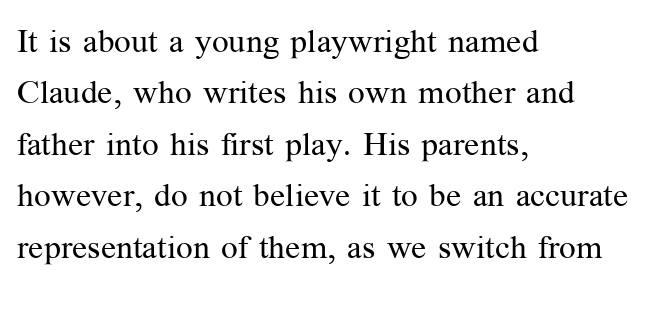
Q: Is the text bold? A: No.
Q: Is the text italic (slanted)? A: No, it is upright.
Q: Is the typeface a serif or a sans-serif typeface? A: Serif.
Q: Is the text underlined? A: No.
Q: How is the paragraph aligned? A: Left-aligned.
Q: Is the spacing between letters normal or unusually wide? A: Normal.
Q: Is the spacing between lines tight, normal or loose? A: Normal.
Q: Width (condensed, normal, or wide)? A: Normal.
Q: Stroke contrast? A: Medium.
Q: x-height? A: Medium.
Q: Monospaced? A: No.
